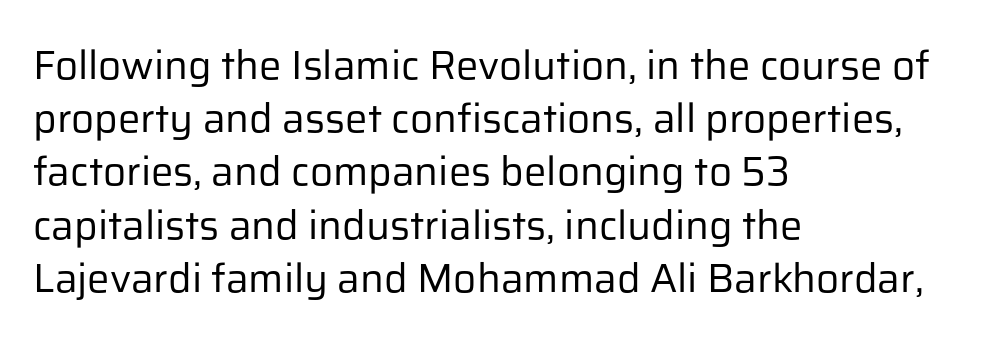
{"serif": "no", "italic": "no", "bold": "no", "weight": "regular", "width": "normal", "stroke_contrast": "low", "x_height": "medium", "monospaced": "no", "underline": "no", "align": "left", "line_spacing": "normal", "line_spacing_ratio": 1.33, "letter_spacing": "normal", "letter_spacing_em": 0.0, "glyph_px": 40}
